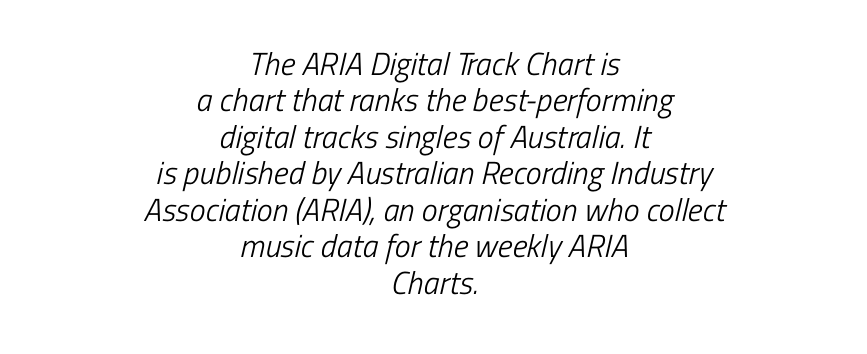
The image shows 32 px light, condensed sans-serif type; set centered, tight line spacing (1.14x), normal letter spacing, not underlined; low stroke contrast and a medium x-height.
